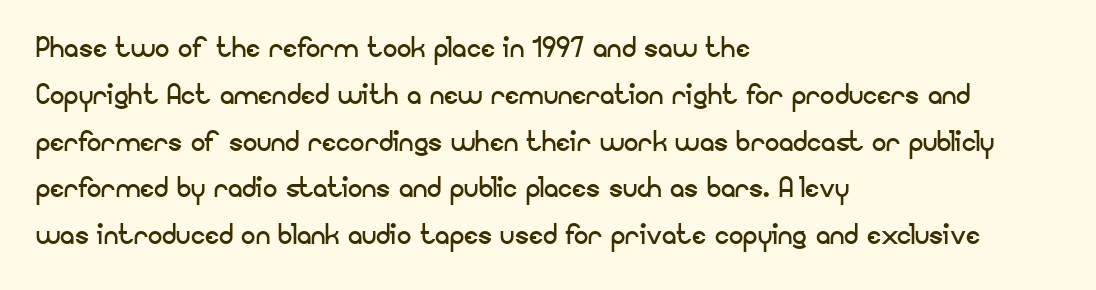
{"serif": "no", "italic": "no", "bold": "no", "weight": "regular", "width": "normal", "stroke_contrast": "low", "x_height": "small", "monospaced": "no", "underline": "no", "align": "left", "line_spacing": "normal", "line_spacing_ratio": 1.3, "letter_spacing": "normal", "letter_spacing_em": 0.0, "glyph_px": 36}
